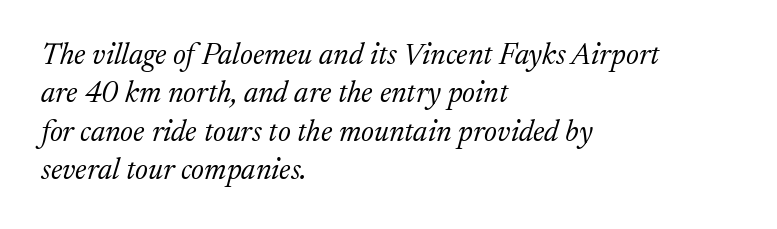
Q: Is the text bold? A: No.
Q: Is the text italic (slanted)? A: Yes, it leans right by about 17 degrees.
Q: Is the typeface a serif or a sans-serif typeface? A: Serif.
Q: Is the text underlined? A: No.
Q: How is the paragraph aligned? A: Left-aligned.
Q: Is the spacing between letters normal or unusually wide? A: Normal.
Q: Is the spacing between lines tight, normal or loose? A: Normal.
Q: Width (condensed, normal, or wide)? A: Normal.
Q: Stroke contrast? A: Medium.
Q: x-height? A: Medium.
Q: Monospaced? A: No.
